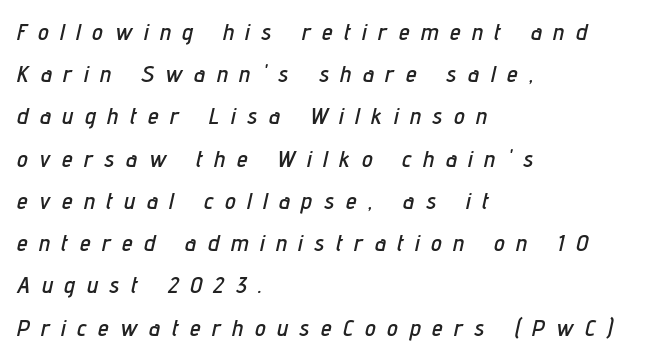
{"italic": "yes", "lean": "right", "slant_degrees": 12, "underline": "no", "align": "left", "line_spacing_ratio": 1.76, "letter_spacing": "wide", "letter_spacing_em": 0.49, "glyph_px": 24}
